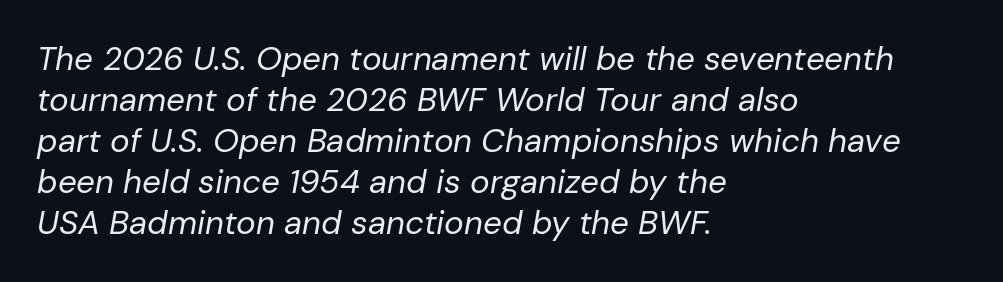
The image shows 33 px regular-weight type, italic (leaning right); set left-aligned, line spacing 1.24x, normal letter spacing, not underlined; low stroke contrast and a medium x-height.
